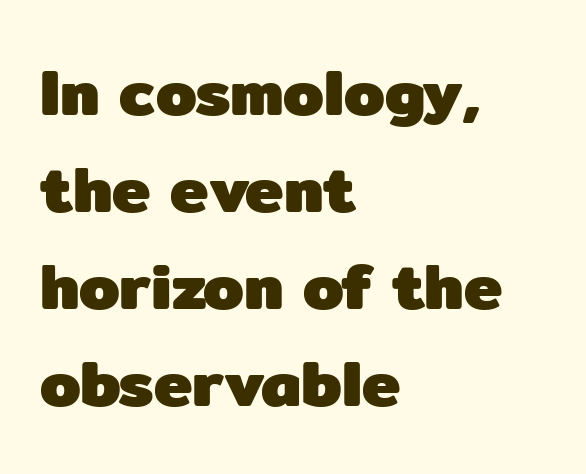
The paragraph shown leans on its left margin. Inter-character spacing is left at the font's built-in metrics. The area under the type is left untouched. Compared with an ordinary text face, these strokes are far heavier — a full bold. Here the designer chose a conventional face with non-uniform glyph widths. The vertical gap from one line to the next is medium.
